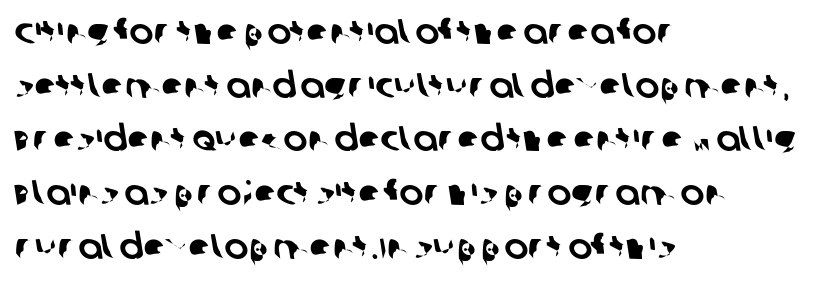
{"serif": "no", "width": "normal", "stroke_contrast": "low", "x_height": "large", "monospaced": "no", "underline": "no", "align": "left", "line_spacing": "normal", "line_spacing_ratio": 1.49, "letter_spacing": "normal", "letter_spacing_em": 0.0, "glyph_px": 36}
